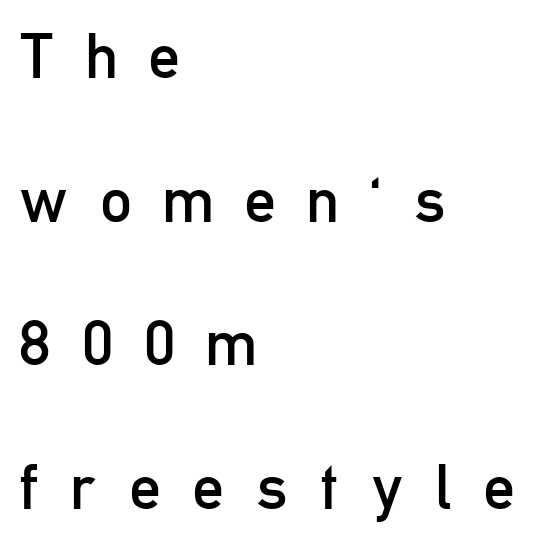
{"serif": "no", "italic": "no", "bold": "no", "weight": "regular", "width": "condensed", "stroke_contrast": "low", "x_height": "medium", "monospaced": "no", "underline": "no", "align": "left", "line_spacing": "loose", "line_spacing_ratio": 2.28, "letter_spacing": "wide", "letter_spacing_em": 0.49, "glyph_px": 63}
